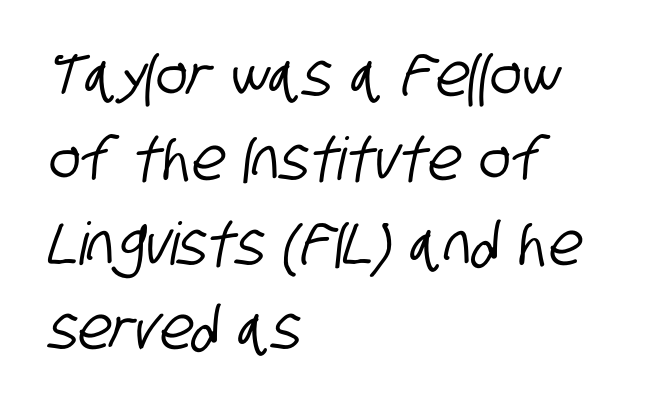
Q: Is the typeface a serif or a sans-serif typeface? A: Sans-serif.
Q: Is the text underlined? A: No.
Q: How is the paragraph aligned? A: Left-aligned.
Q: Is the spacing between letters normal or unusually wide? A: Normal.
Q: Is the spacing between lines tight, normal or loose? A: Normal.
Q: Width (condensed, normal, or wide)? A: Condensed.
Q: Stroke contrast? A: Low.
Q: x-height? A: Large.
Q: Monospaced? A: No.
